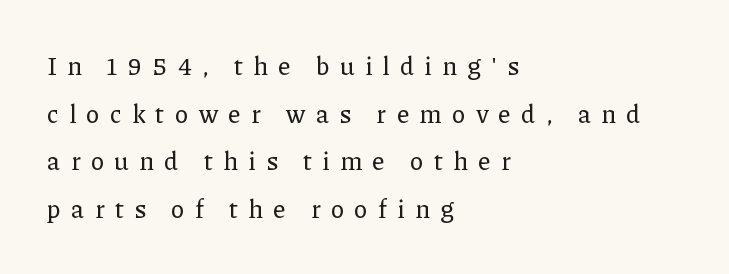
The image shows 25 px text type, upright; set left-aligned, loose line spacing (1.91x), unusually wide letter spacing (+0.41 em), not underlined.
